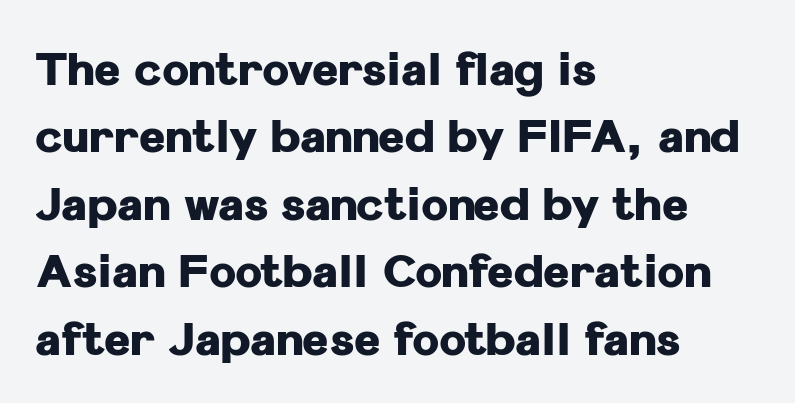
{"serif": "no", "italic": "no", "bold": "yes", "weight": "heavy", "width": "normal", "stroke_contrast": "low", "x_height": "medium", "monospaced": "no", "underline": "no", "align": "left", "line_spacing": "normal", "line_spacing_ratio": 1.5, "letter_spacing": "normal", "letter_spacing_em": 0.0, "glyph_px": 45}
